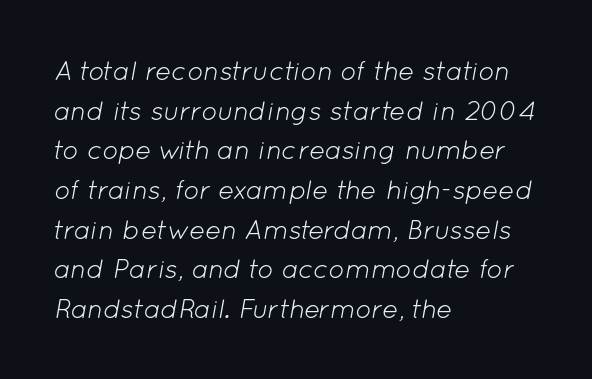
Each stroke keeps to a modest, everyday thickness or less. Glyph-to-glyph distance matches everyday printed text. Left-aligned paragraph, ragged on the right. Rendered with sloped, italic letterforms.
